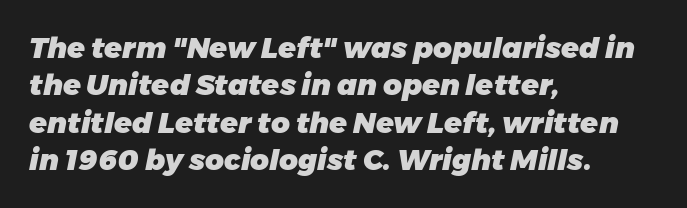
Q: Is the text bold? A: Yes.
Q: Is the text italic (slanted)? A: Yes, it leans right by about 11 degrees.
Q: Is the text underlined? A: No.
Q: How is the paragraph aligned? A: Left-aligned.
Q: Is the spacing between letters normal or unusually wide? A: Normal.
Q: Is the spacing between lines tight, normal or loose? A: Normal.
Q: Width (condensed, normal, or wide)? A: Normal.
Q: Stroke contrast? A: Low.
Q: x-height? A: Medium.
Q: Monospaced? A: No.
